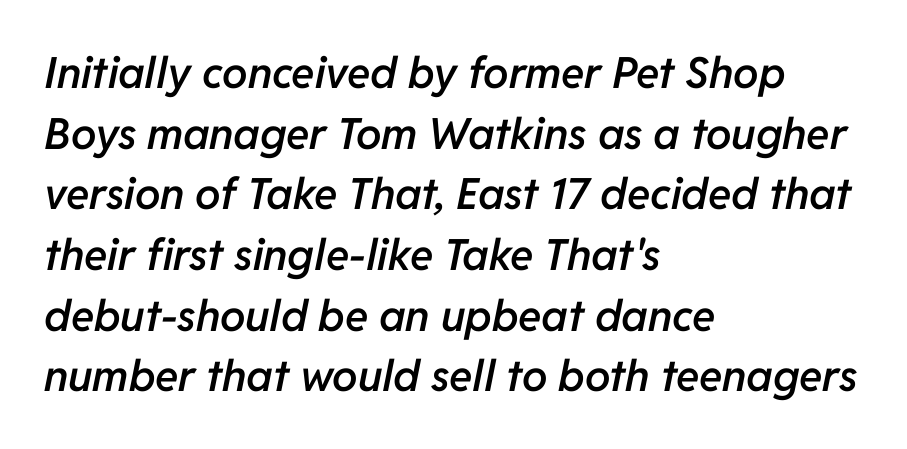
Q: Is the text bold? A: Semi-bold.
Q: Is the text italic (slanted)? A: Yes, it leans right by about 11 degrees.
Q: Is the text underlined? A: No.
Q: How is the paragraph aligned? A: Left-aligned.
Q: Is the spacing between letters normal or unusually wide? A: Normal.
Q: Is the spacing between lines tight, normal or loose? A: Normal.
Q: Width (condensed, normal, or wide)? A: Normal.
Q: Stroke contrast? A: Low.
Q: x-height? A: Medium.
Q: Monospaced? A: No.
